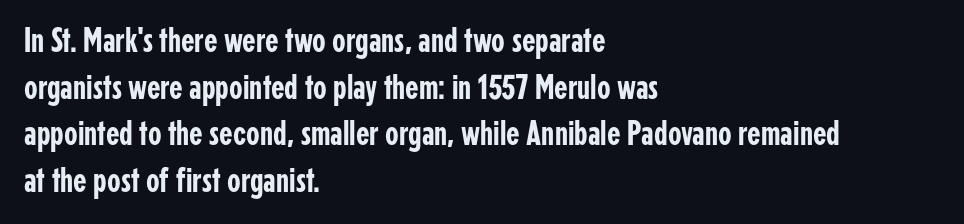
Q: Is the text italic (slanted)? A: No, it is upright.
Q: Is the typeface a serif or a sans-serif typeface? A: Sans-serif.
Q: Is the text underlined? A: No.
Q: How is the paragraph aligned? A: Left-aligned.
Q: Is the spacing between letters normal or unusually wide? A: Normal.
Q: Is the spacing between lines tight, normal or loose? A: Normal.
Q: Width (condensed, normal, or wide)? A: Condensed.
Q: Stroke contrast? A: Low.
Q: x-height? A: Medium.
Q: Monospaced? A: No.
